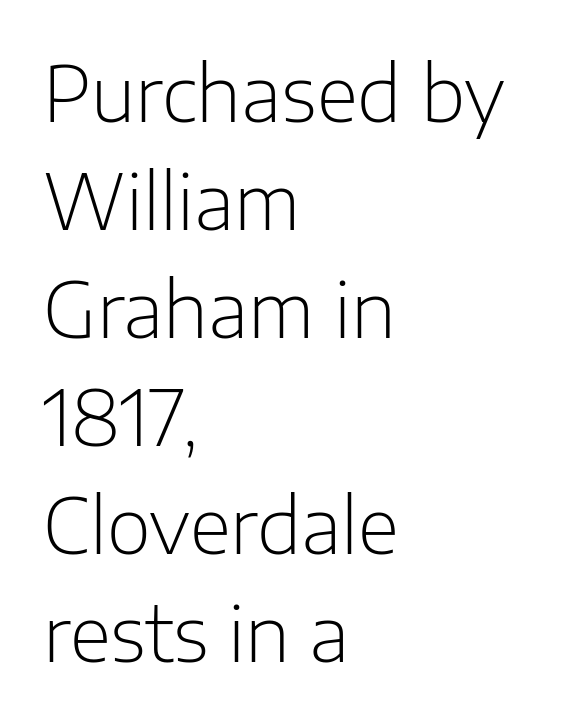
Q: Is the text bold? A: No.
Q: Is the text italic (slanted)? A: No, it is upright.
Q: Is the typeface a serif or a sans-serif typeface? A: Sans-serif.
Q: Is the text underlined? A: No.
Q: How is the paragraph aligned? A: Left-aligned.
Q: Is the spacing between letters normal or unusually wide? A: Normal.
Q: Is the spacing between lines tight, normal or loose? A: Normal.
Q: Width (condensed, normal, or wide)? A: Normal.
Q: Stroke contrast? A: Low.
Q: x-height? A: Medium.
Q: Monospaced? A: No.
